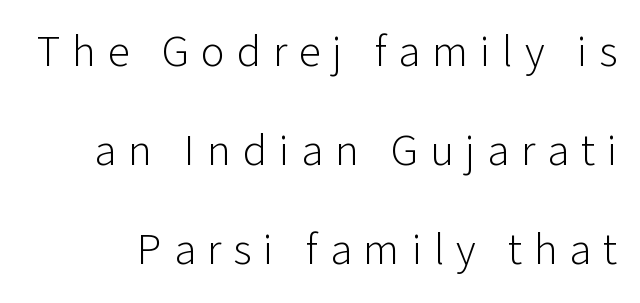
Q: Is the text bold? A: No.
Q: Is the text italic (slanted)? A: No, it is upright.
Q: Is the typeface a serif or a sans-serif typeface? A: Sans-serif.
Q: Is the text underlined? A: No.
Q: Is the spacing between letters normal or unusually wide? A: Unusually wide.
Q: Is the spacing between lines tight, normal or loose? A: Loose.
Q: Width (condensed, normal, or wide)? A: Normal.
Q: Stroke contrast? A: Low.
Q: x-height? A: Medium.
Q: Monospaced? A: No.
